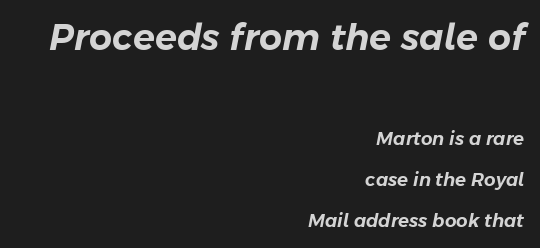
{"italic": "yes", "lean": "right", "slant_degrees": 11, "width": "normal", "stroke_contrast": "low", "x_height": "medium", "monospaced": "no", "underline": "no", "align": "right", "line_spacing": "loose", "line_spacing_ratio": 2.3, "letter_spacing": "normal", "letter_spacing_em": 0.0, "larger_block": "first", "size_ratio": 2.0, "glyph_px": 36}
